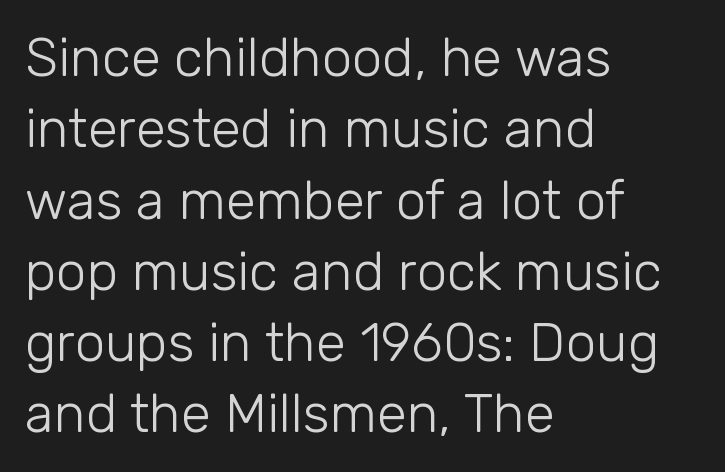
{"serif": "no", "italic": "no", "bold": "no", "weight": "light", "width": "normal", "stroke_contrast": "low", "x_height": "medium", "monospaced": "no", "underline": "no", "align": "left", "line_spacing": "normal", "line_spacing_ratio": 1.32, "letter_spacing": "normal", "letter_spacing_em": 0.0, "glyph_px": 54}
